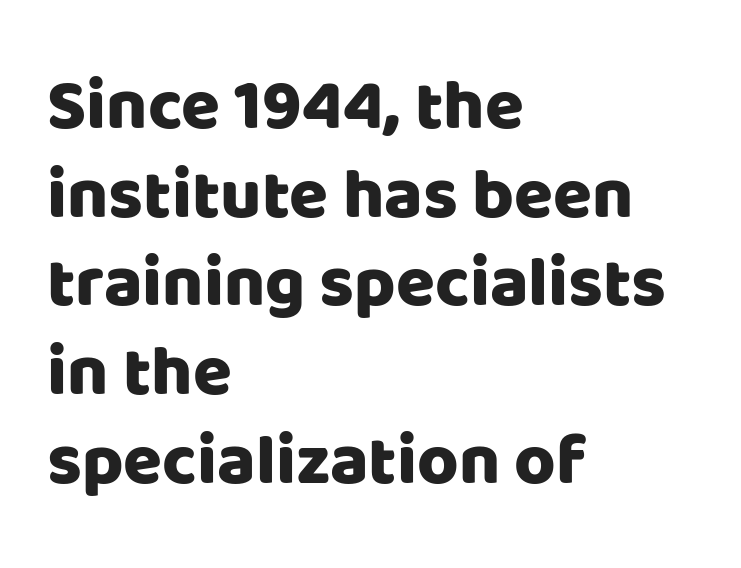
The image shows 71 px sans-serif type, upright; set left-aligned, normal line spacing (1.25x), normal letter spacing, not underlined; low stroke contrast and a large x-height.
